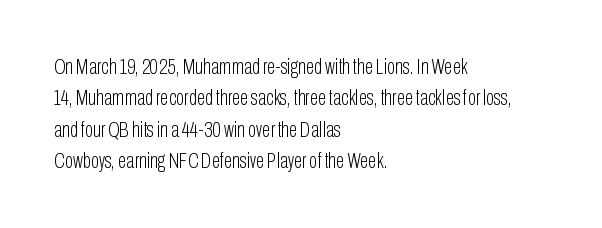
The image shows 22 px text type, upright; set left-aligned, normal line spacing (1.43x), normal letter spacing, not underlined.
